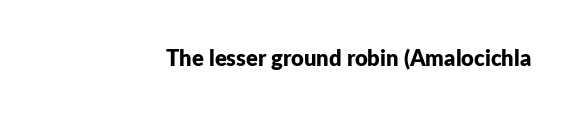
Short note: letters normally spaced. Words float on clear page, feet unadorned. The letters stand upright; this is a roman face. Heavy, bold letterforms.
